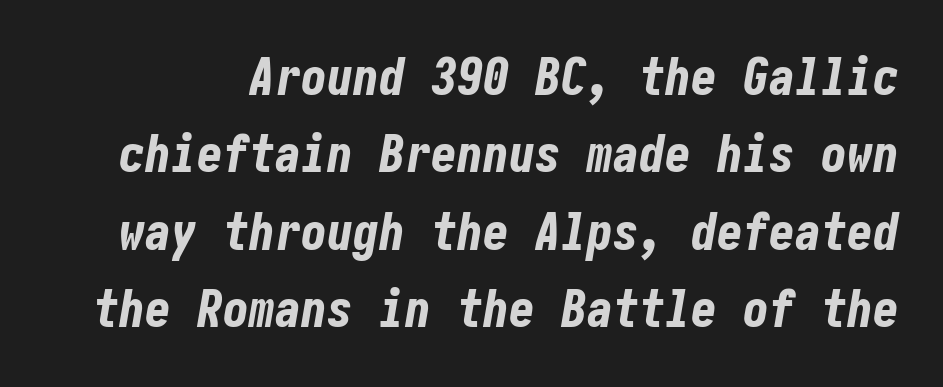
{"italic": "yes", "lean": "right", "slant_degrees": 10, "bold": "yes", "weight": "bold", "width": "condensed", "stroke_contrast": "low", "x_height": "medium", "underline": "no", "line_spacing": "normal", "line_spacing_ratio": 1.49, "letter_spacing": "normal", "letter_spacing_em": 0.0, "glyph_px": 52}
